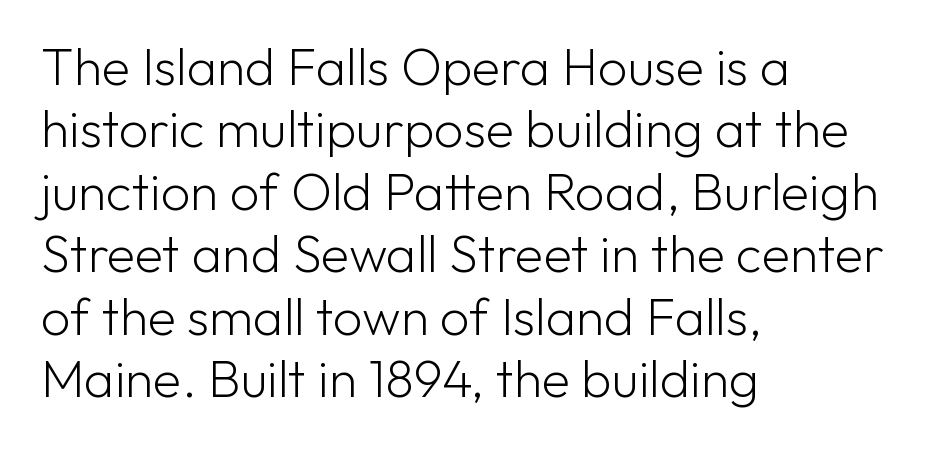
Q: Is the text bold? A: No.
Q: Is the text italic (slanted)? A: No, it is upright.
Q: Is the typeface a serif or a sans-serif typeface? A: Sans-serif.
Q: Is the text underlined? A: No.
Q: How is the paragraph aligned? A: Left-aligned.
Q: Is the spacing between letters normal or unusually wide? A: Normal.
Q: Width (condensed, normal, or wide)? A: Normal.
Q: Stroke contrast? A: Low.
Q: x-height? A: Medium.
Q: Monospaced? A: No.
